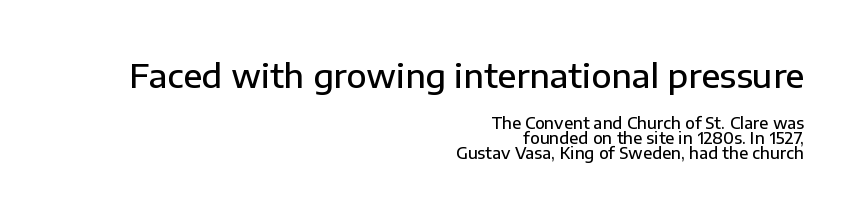
{"serif": "no", "italic": "no", "bold": "semi", "weight": "semibold", "width": "normal", "stroke_contrast": "low", "x_height": "medium", "monospaced": "no", "underline": "no", "align": "right", "line_spacing": "tight", "line_spacing_ratio": 0.95, "letter_spacing": "normal", "letter_spacing_em": 0.0, "larger_block": "first", "size_ratio": 2.06, "glyph_px": 33}
